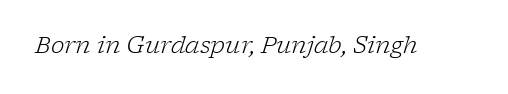
{"italic": "yes", "lean": "right", "slant_degrees": 17, "bold": "no", "underline": "no", "letter_spacing": "normal", "letter_spacing_em": 0.0, "glyph_px": 23}
